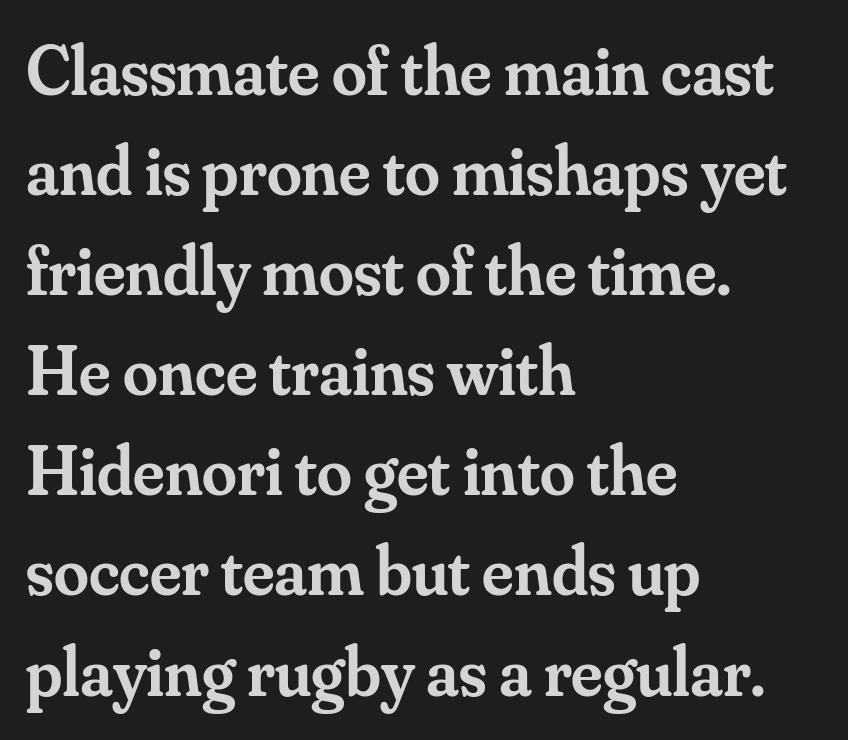
The image shows 70 px semibold serif type, upright; set left-aligned, normal line spacing (1.43x), normal letter spacing, not underlined; medium stroke contrast and a small x-height.
